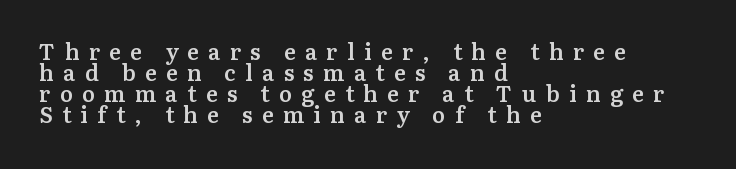
Q: Is the text bold? A: Semi-bold.
Q: Is the text italic (slanted)? A: No, it is upright.
Q: Is the text underlined? A: No.
Q: How is the paragraph aligned? A: Left-aligned.
Q: Is the spacing between letters normal or unusually wide? A: Unusually wide.
Q: Is the spacing between lines tight, normal or loose? A: Tight.
